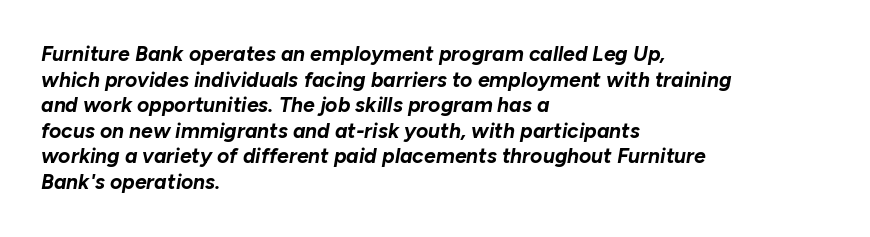
How are the letters spaced? Ordinarily, with no added tracking. The foot of each line stays bare and open. These lines are set flush left with a ragged right edge. A typesetter would mark this as italic. Strong, thick strokes mark this as bold type.
